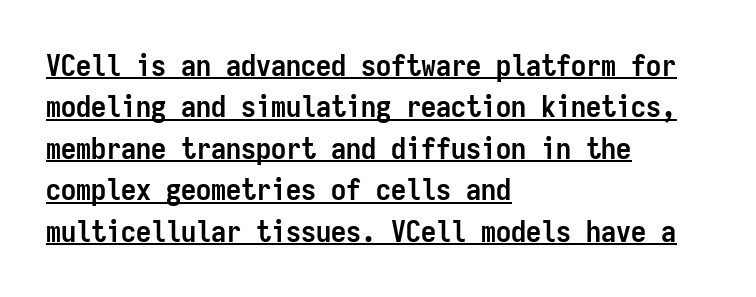
The image shows 30 px semibold, condensed sans-serif type, upright, monospaced; set left-aligned, normal line spacing (1.38x), normal letter spacing, underlined; low stroke contrast and a medium x-height.
